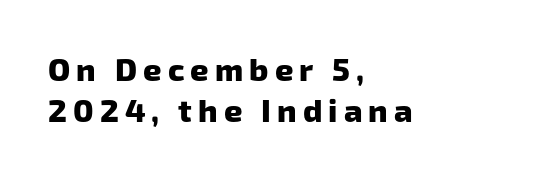
Strokes here are thick enough to call this a true bold. The designer went with a sans here, leaving each stem footless. You could not count columns in this text — the font is proportionally spaced. The glyphs are unaccompanied by any horizontal stroke below them. Left-aligned paragraph, ragged on the right.
